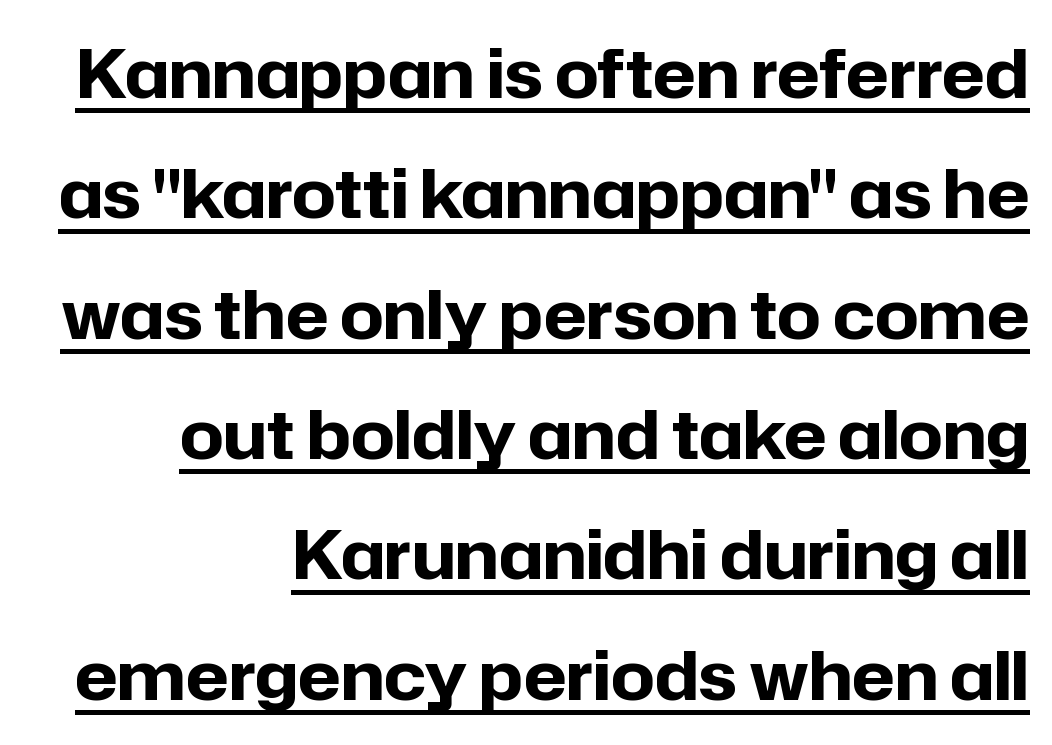
Q: Is the text bold? A: Yes.
Q: Is the text italic (slanted)? A: No, it is upright.
Q: Is the typeface a serif or a sans-serif typeface? A: Sans-serif.
Q: Is the text underlined? A: Yes.
Q: How is the paragraph aligned? A: Right-aligned.
Q: Is the spacing between letters normal or unusually wide? A: Normal.
Q: Width (condensed, normal, or wide)? A: Normal.
Q: Stroke contrast? A: Low.
Q: x-height? A: Medium.
Q: Monospaced? A: No.
